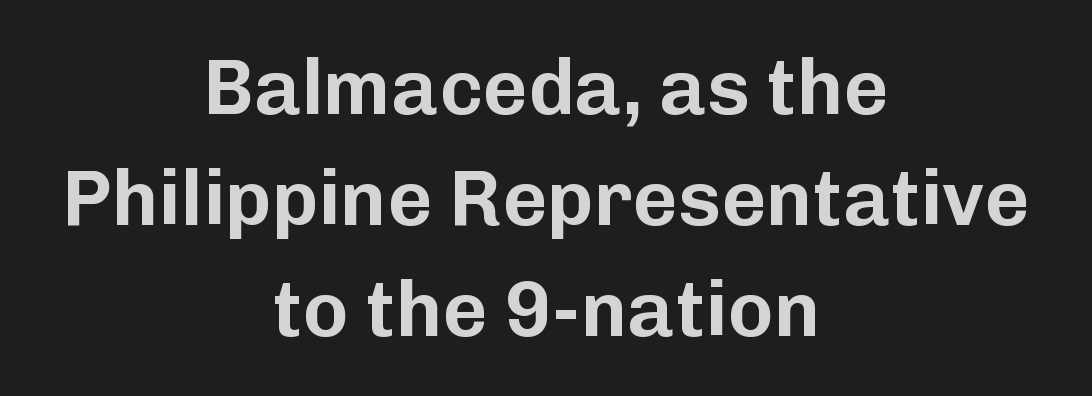
Q: Is the text italic (slanted)? A: No, it is upright.
Q: Is the typeface a serif or a sans-serif typeface? A: Sans-serif.
Q: Is the text underlined? A: No.
Q: How is the paragraph aligned? A: Centered.
Q: Is the spacing between letters normal or unusually wide? A: Normal.
Q: Is the spacing between lines tight, normal or loose? A: Normal.
Q: Width (condensed, normal, or wide)? A: Normal.
Q: Stroke contrast? A: Low.
Q: x-height? A: Medium.
Q: Monospaced? A: No.
